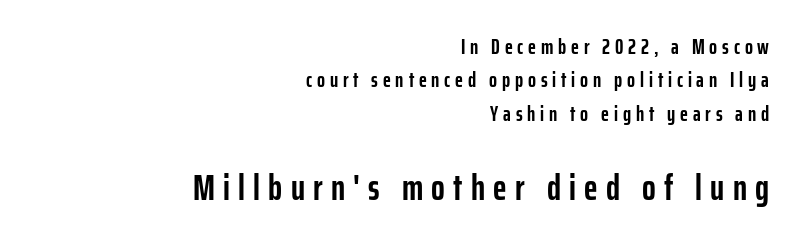
The image shows 36 px semibold, condensed sans-serif type, upright; set right-aligned, normal line spacing (1.59x), unusually wide letter spacing (+0.23 em), not underlined; the second (bottom) block is 1.71x larger; low stroke contrast and a medium x-height.
